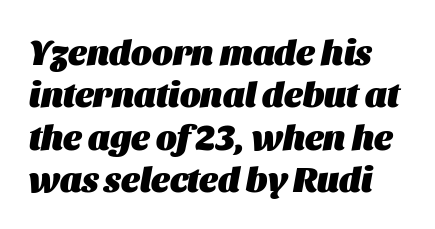
Only glyphs here, with clear space below each row. The axis of the letterforms is tilted away from vertical. Compared with typical body copy, the letter spacing here is the same. Do the characters align in a grid? No, the font is proportional.
